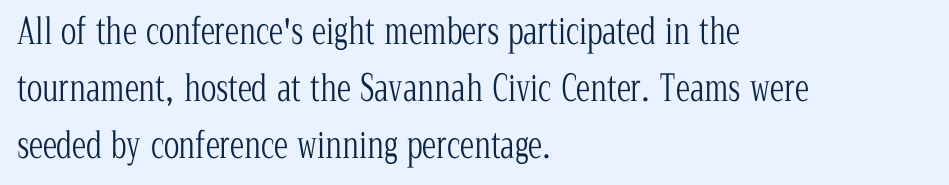
The image shows 36 px light, condensed serif type, upright; set left-aligned, normal line spacing (1.59x), normal letter spacing, not underlined; low stroke contrast and a medium x-height.
